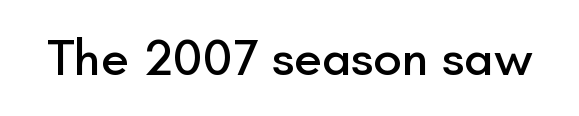
Classification — sans serif. Designer's note — italics off, roman on. The passage shown is not underscored anywhere. Proportional: the letters do not fall into vertical columns. The letters sit at their default tracking, neither squeezed nor spread.
